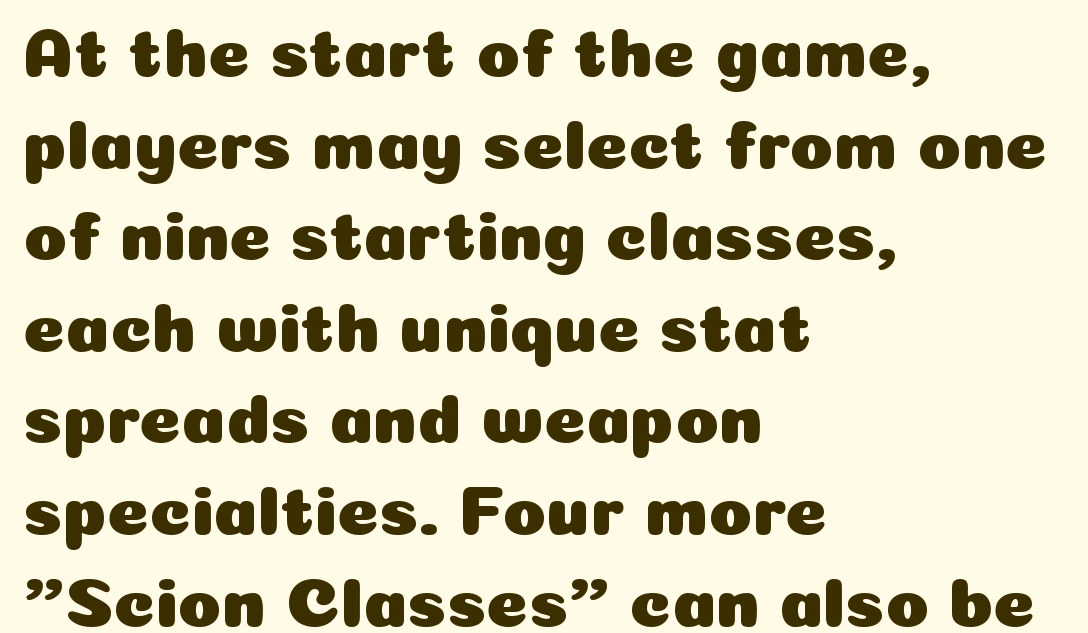
{"serif": "no", "italic": "no", "width": "normal", "stroke_contrast": "low", "x_height": "medium", "monospaced": "no", "underline": "no", "align": "left", "line_spacing": "normal", "line_spacing_ratio": 1.29, "letter_spacing": "normal", "letter_spacing_em": 0.0, "glyph_px": 71}
